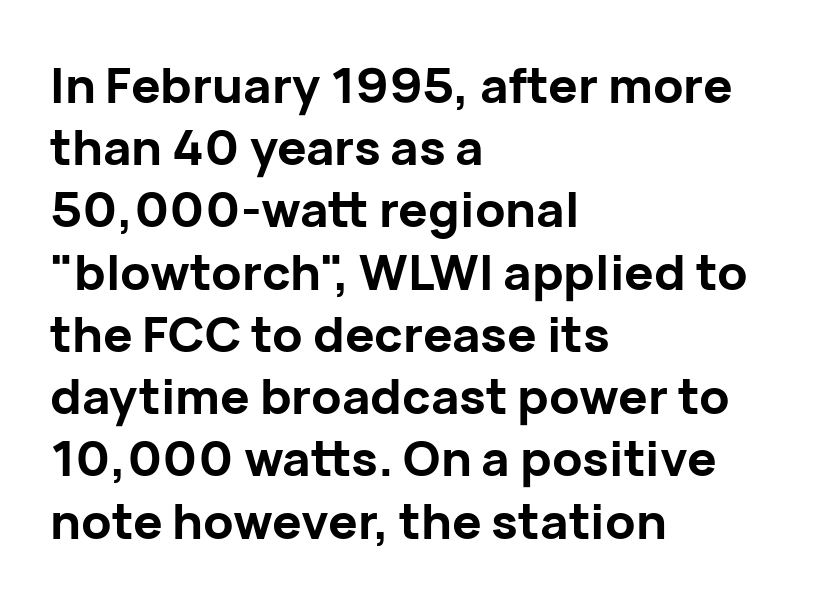
{"serif": "no", "italic": "no", "bold": "yes", "weight": "bold", "width": "normal", "stroke_contrast": "low", "x_height": "medium", "monospaced": "no", "underline": "no", "align": "left", "line_spacing": "normal", "line_spacing_ratio": 1.27, "letter_spacing": "normal", "letter_spacing_em": 0.0, "glyph_px": 49}
